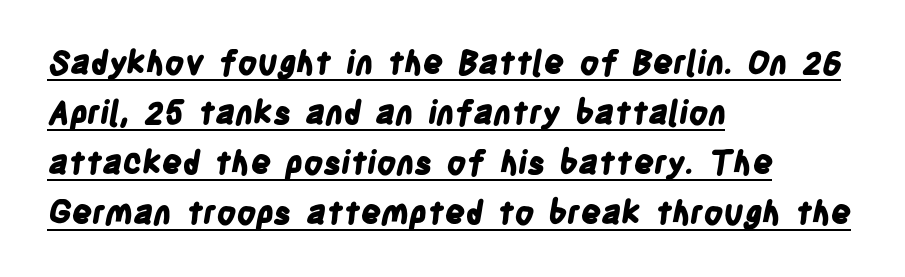
{"serif": "no", "bold": "yes", "weight": "bold", "width": "condensed", "stroke_contrast": "low", "x_height": "large", "monospaced": "no", "underline": "yes", "align": "left", "line_spacing": "normal", "line_spacing_ratio": 1.56, "letter_spacing": "normal", "letter_spacing_em": 0.0, "glyph_px": 32}
